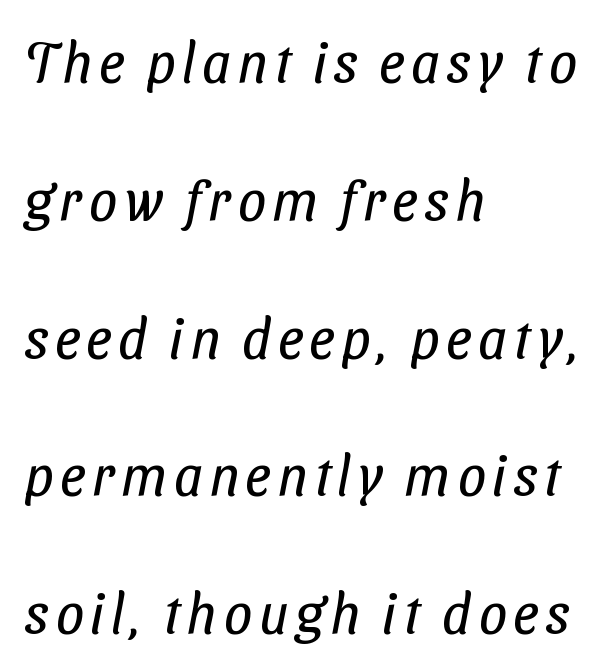
Q: Is the text bold? A: No.
Q: Is the typeface a serif or a sans-serif typeface? A: Sans-serif.
Q: Is the text underlined? A: No.
Q: How is the paragraph aligned? A: Left-aligned.
Q: Is the spacing between lines tight, normal or loose? A: Loose.
Q: Width (condensed, normal, or wide)? A: Condensed.
Q: Stroke contrast? A: Low.
Q: x-height? A: Medium.
Q: Monospaced? A: No.
